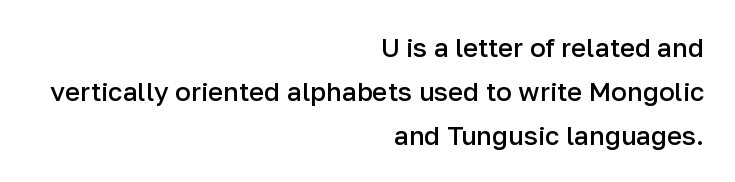
{"italic": "no", "bold": "semi", "underline": "no", "align": "right", "line_spacing": "normal", "line_spacing_ratio": 1.69, "letter_spacing": "normal", "letter_spacing_em": 0.0, "glyph_px": 26}
